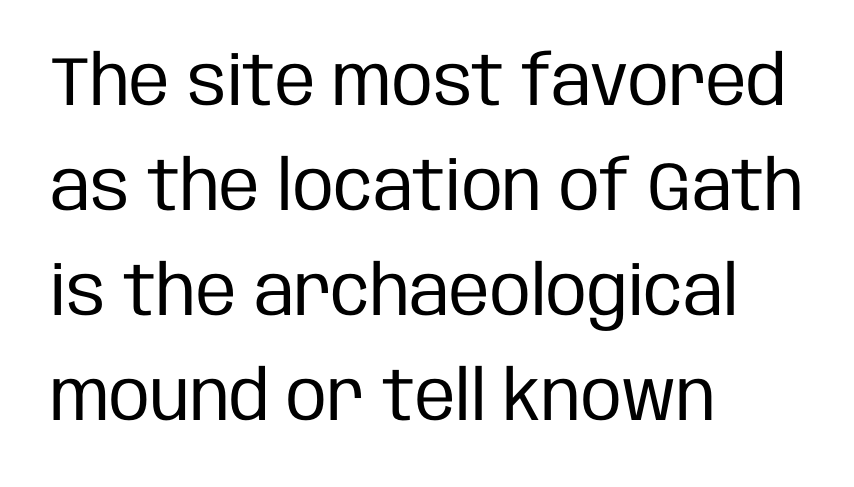
The image shows 69 px regular-weight, condensed sans-serif type, upright; set left-aligned, normal line spacing (1.52x), normal letter spacing, not underlined; low stroke contrast and a large x-height.
